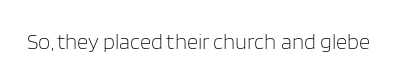
The image shows 22 px text type, upright; set normal letter spacing, not underlined.
